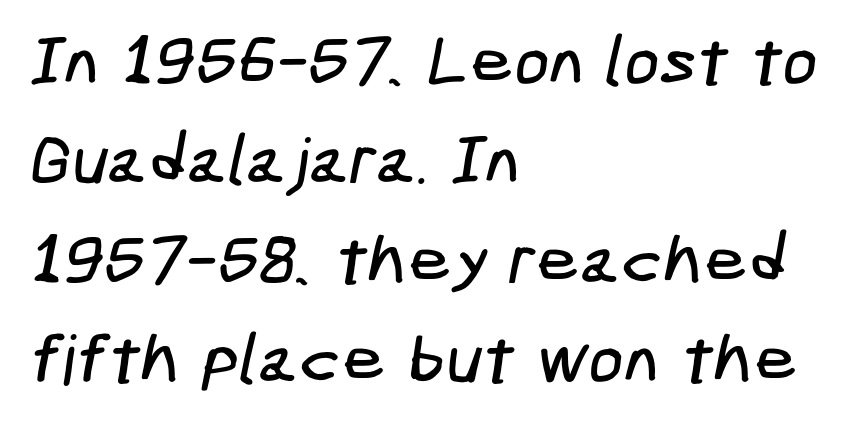
Q: Is the typeface a serif or a sans-serif typeface? A: Sans-serif.
Q: Is the text underlined? A: No.
Q: How is the paragraph aligned? A: Left-aligned.
Q: Is the spacing between letters normal or unusually wide? A: Normal.
Q: Is the spacing between lines tight, normal or loose? A: Normal.
Q: Width (condensed, normal, or wide)? A: Condensed.
Q: Stroke contrast? A: Low.
Q: x-height? A: Medium.
